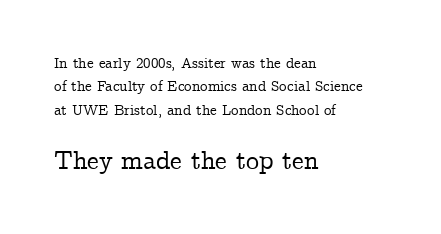
Q: Is the text italic (slanted)? A: No, it is upright.
Q: Is the text underlined? A: No.
Q: How is the paragraph aligned? A: Left-aligned.
Q: Is the spacing between letters normal or unusually wide? A: Normal.
Q: Is the spacing between lines tight, normal or loose? A: Normal.
Q: Which block of text is set in a larger size, the first (top) or the second (bottom)? A: The second (bottom) one.
